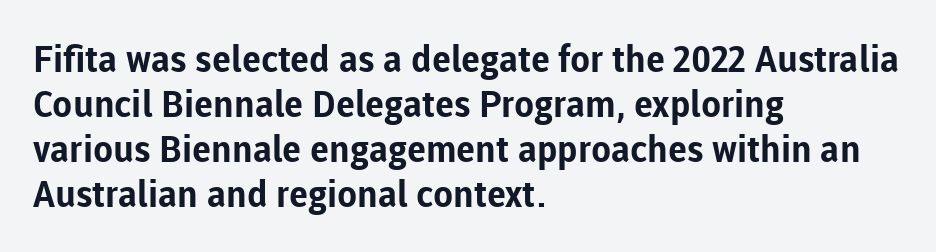
Q: Is the text bold? A: Yes.
Q: Is the text italic (slanted)? A: No, it is upright.
Q: Is the typeface a serif or a sans-serif typeface? A: Sans-serif.
Q: Is the text underlined? A: No.
Q: How is the paragraph aligned? A: Left-aligned.
Q: Is the spacing between letters normal or unusually wide? A: Normal.
Q: Width (condensed, normal, or wide)? A: Normal.
Q: Stroke contrast? A: Low.
Q: x-height? A: Medium.
Q: Monospaced? A: No.
